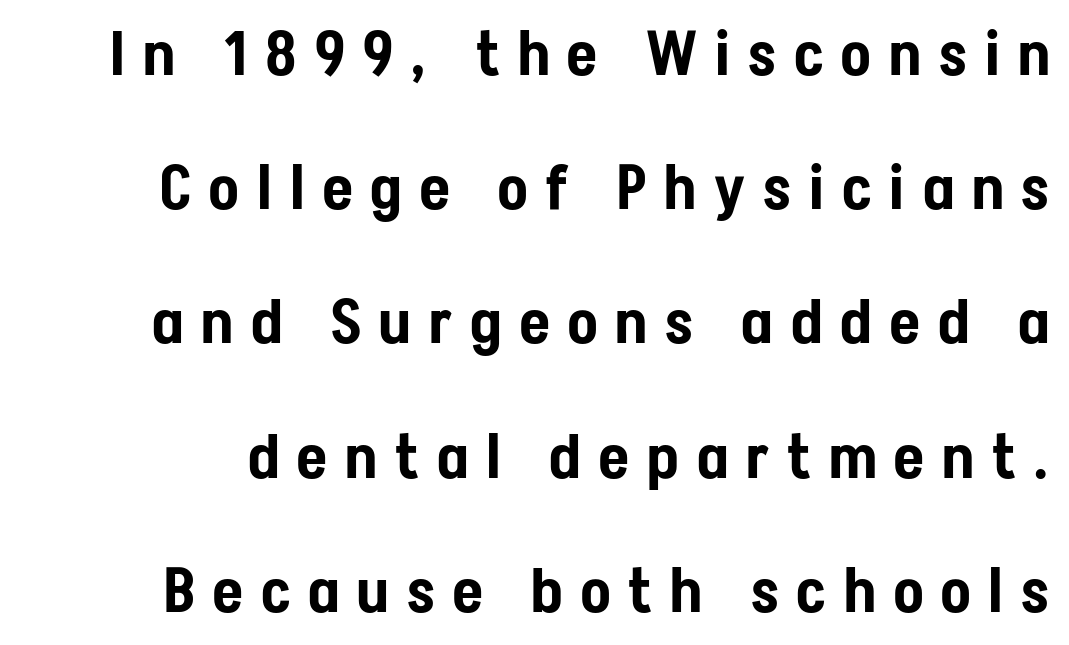
The image shows 61 px condensed sans-serif type, upright; set loose line spacing (2.2x), unusually wide letter spacing (+0.3 em), not underlined; low stroke contrast and a medium x-height.
